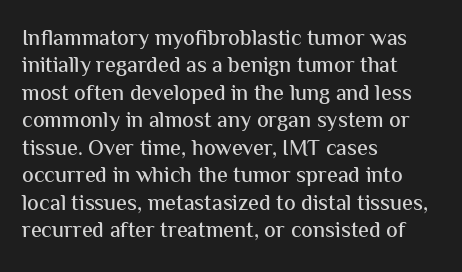
Letter spacing: default. Words float on clear page, feet unadorned. Every stem runs plumb, perpendicular to the baseline. Is there much room between lines? A standard amount, neither cramped nor airy. Reading down the block, your eye returns to a fixed left position each line.
